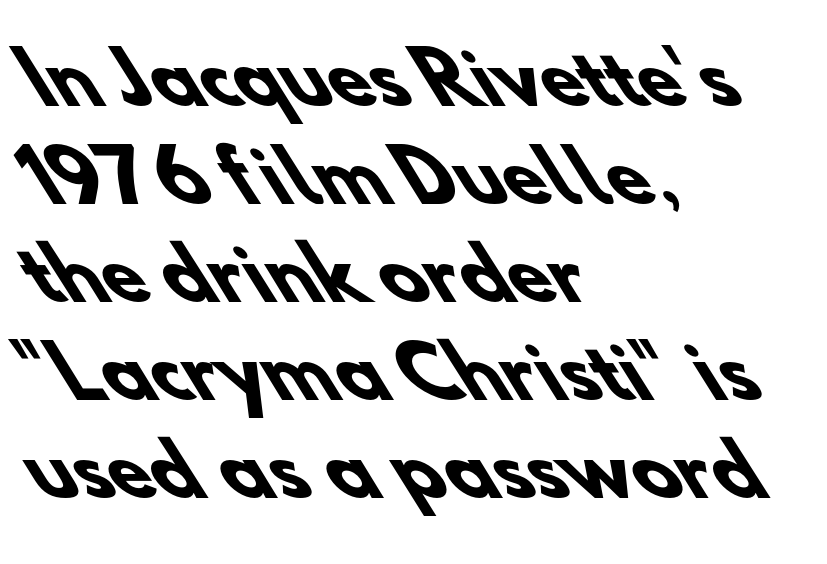
Q: Is the text bold? A: Yes.
Q: Is the typeface a serif or a sans-serif typeface? A: Sans-serif.
Q: Is the text underlined? A: No.
Q: How is the paragraph aligned? A: Left-aligned.
Q: Is the spacing between letters normal or unusually wide? A: Normal.
Q: Is the spacing between lines tight, normal or loose? A: Normal.
Q: Width (condensed, normal, or wide)? A: Normal.
Q: Stroke contrast? A: Low.
Q: x-height? A: Small.
Q: Monospaced? A: No.
